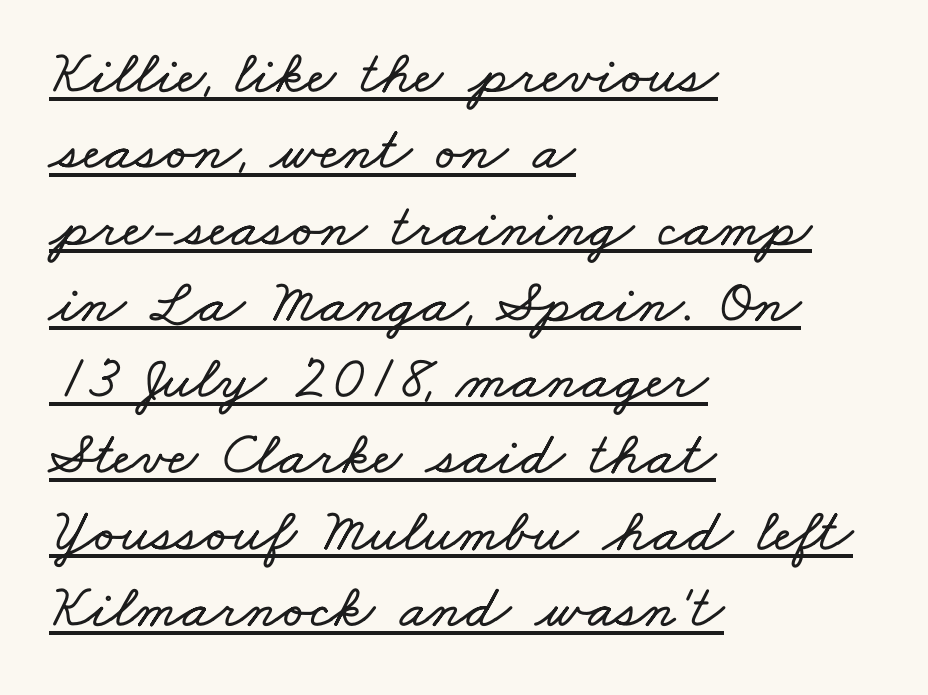
Q: Is the text underlined? A: Yes.
Q: How is the paragraph aligned? A: Left-aligned.
Q: Is the spacing between letters normal or unusually wide? A: Normal.
Q: Width (condensed, normal, or wide)? A: Wide.
Q: Stroke contrast? A: Low.
Q: x-height? A: Small.
Q: Monospaced? A: No.
